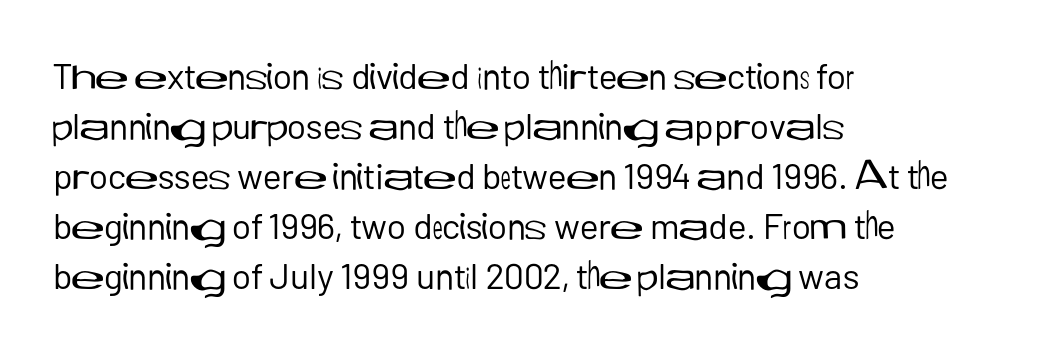
{"serif": "no", "italic": "no", "bold": "no", "weight": "regular", "width": "normal", "stroke_contrast": "low", "x_height": "medium", "monospaced": "no", "underline": "no", "align": "left", "line_spacing": "normal", "line_spacing_ratio": 1.39, "letter_spacing": "normal", "letter_spacing_em": 0.0, "glyph_px": 36}
